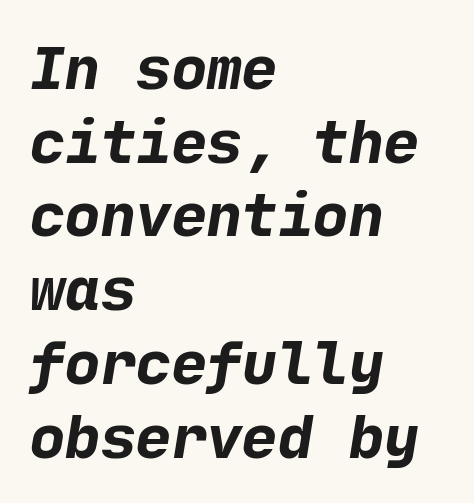
{"serif": "no", "bold": "yes", "weight": "bold", "width": "normal", "stroke_contrast": "low", "x_height": "medium", "underline": "no", "align": "left", "line_spacing": "normal", "line_spacing_ratio": 1.25, "letter_spacing": "normal", "letter_spacing_em": 0.0, "glyph_px": 59}
